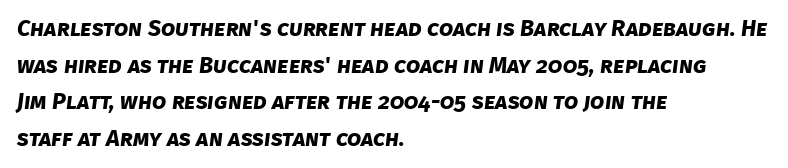
{"bold": "yes", "underline": "no", "align": "left", "line_spacing": "normal", "line_spacing_ratio": 1.59, "letter_spacing": "normal", "letter_spacing_em": 0.0, "glyph_px": 23}
